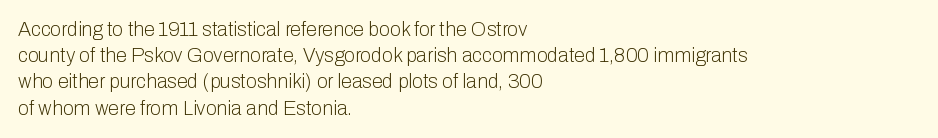
Q: Is the text bold? A: No.
Q: Is the text italic (slanted)? A: No, it is upright.
Q: Is the text underlined? A: No.
Q: How is the paragraph aligned? A: Left-aligned.
Q: Is the spacing between letters normal or unusually wide? A: Normal.
Q: Is the spacing between lines tight, normal or loose? A: Normal.
